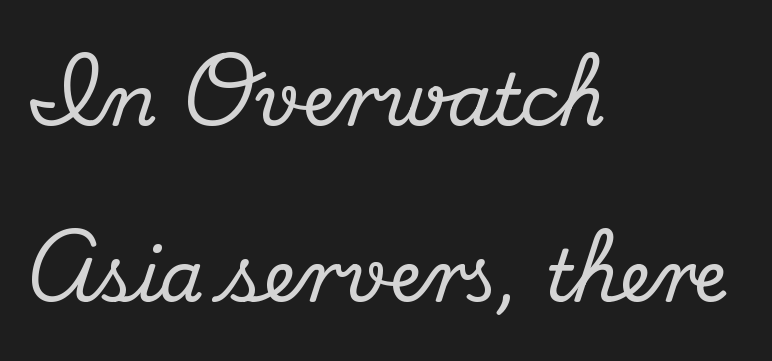
The image shows 71 px serif type; set left-aligned, loose line spacing (2.48x), normal letter spacing, not underlined; medium stroke contrast and a small x-height.
